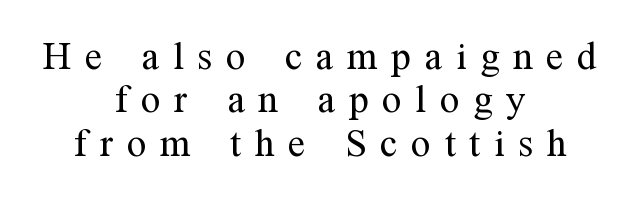
The block of text is dense from top to bottom, with scant space between rows. The typesetting does not lean heavy: it is not bold. Compared with a flush-left layout, this one balances lines on the center instead. The letters advance in unequal steps, a hallmark of proportional type. Ordinary non-slanted type is in use. The rendering shows small feet on the letterforms — a serif design.
